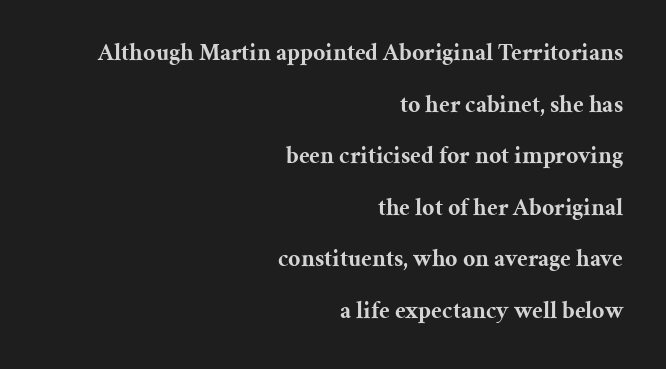
Q: Is the text bold? A: Yes.
Q: Is the text italic (slanted)? A: No, it is upright.
Q: Is the text underlined? A: No.
Q: How is the paragraph aligned? A: Right-aligned.
Q: Is the spacing between letters normal or unusually wide? A: Normal.
Q: Is the spacing between lines tight, normal or loose? A: Loose.
